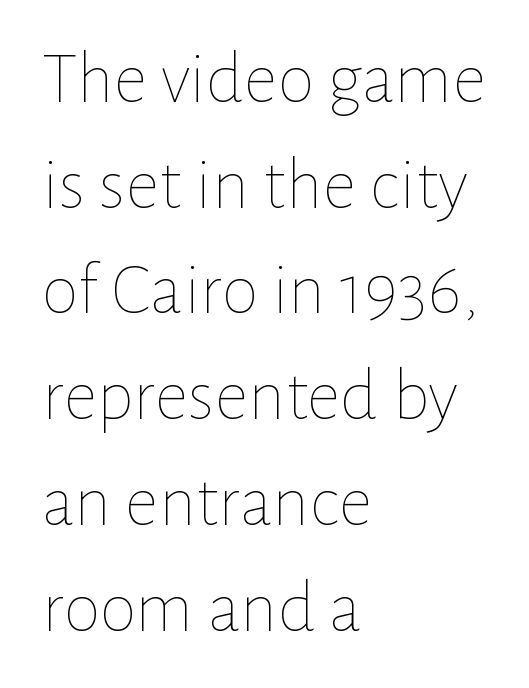
The image shows 75 px thin type, upright; set left-aligned, normal line spacing (1.41x), normal letter spacing, not underlined; low stroke contrast and a medium x-height.
